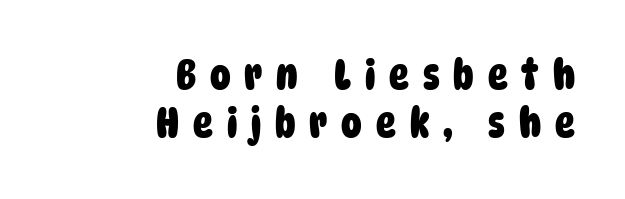
Q: Is the text bold? A: Yes.
Q: Is the typeface a serif or a sans-serif typeface? A: Sans-serif.
Q: Is the text underlined? A: No.
Q: How is the paragraph aligned? A: Right-aligned.
Q: Is the spacing between letters normal or unusually wide? A: Unusually wide.
Q: Width (condensed, normal, or wide)? A: Condensed.
Q: Stroke contrast? A: Low.
Q: x-height? A: Large.
Q: Monospaced? A: No.
